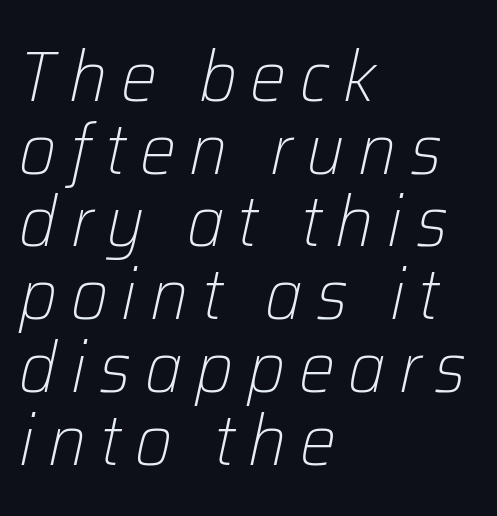
{"italic": "yes", "lean": "right", "slant_degrees": 12, "bold": "no", "weight": "light", "width": "normal", "stroke_contrast": "low", "x_height": "medium", "monospaced": "no", "underline": "no", "align": "left", "line_spacing": "tight", "line_spacing_ratio": 1.01, "glyph_px": 72}
